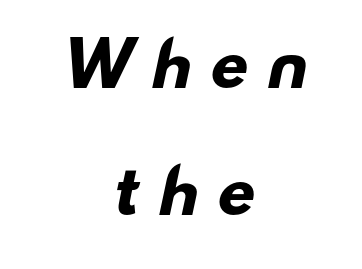
Any mark beneath the type? The region is blank. Reading down the column, the eye jumps a long way to each next line. What kind of face is this? One without serifs — a sans. Note the varied advance widths — an 'i' is clearly narrower than an 'm'.
